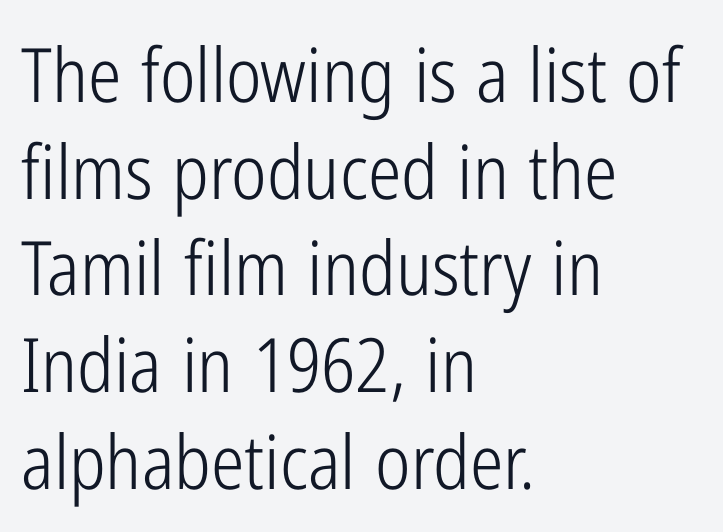
Q: Is the text bold? A: No.
Q: Is the text italic (slanted)? A: No, it is upright.
Q: Is the typeface a serif or a sans-serif typeface? A: Sans-serif.
Q: Is the text underlined? A: No.
Q: How is the paragraph aligned? A: Left-aligned.
Q: Is the spacing between letters normal or unusually wide? A: Normal.
Q: Is the spacing between lines tight, normal or loose? A: Normal.
Q: Width (condensed, normal, or wide)? A: Condensed.
Q: Stroke contrast? A: Low.
Q: x-height? A: Medium.
Q: Monospaced? A: No.
